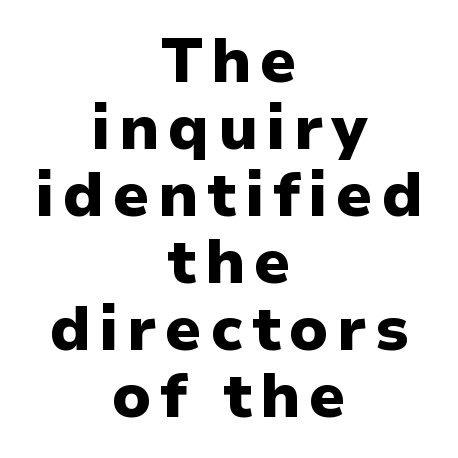
Q: Is the text bold? A: Yes.
Q: Is the text italic (slanted)? A: No, it is upright.
Q: Is the typeface a serif or a sans-serif typeface? A: Sans-serif.
Q: Is the text underlined? A: No.
Q: How is the paragraph aligned? A: Centered.
Q: Is the spacing between lines tight, normal or loose? A: Tight.
Q: Width (condensed, normal, or wide)? A: Normal.
Q: Stroke contrast? A: Low.
Q: x-height? A: Medium.
Q: Monospaced? A: No.
